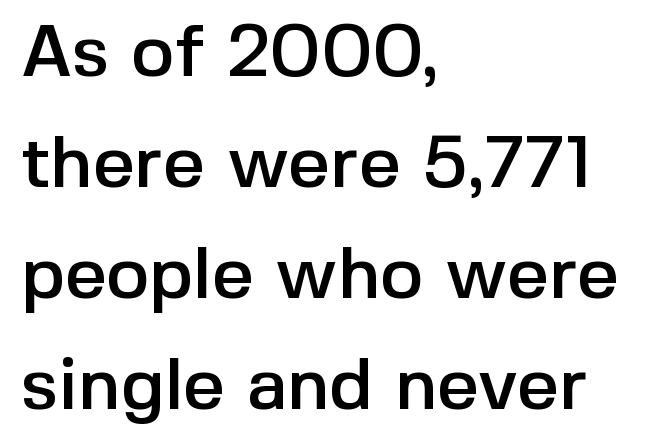
{"serif": "no", "italic": "no", "width": "normal", "x_height": "medium", "monospaced": "no", "underline": "no", "align": "left", "line_spacing": "normal", "line_spacing_ratio": 1.52, "letter_spacing": "normal", "letter_spacing_em": 0.0, "glyph_px": 73}
